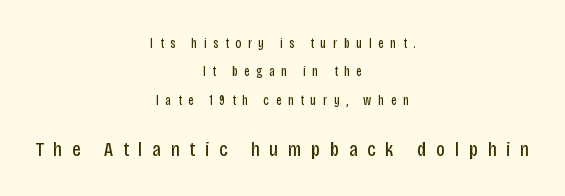
The image shows 21 px text type, upright; set centered, loose line spacing (2.02x), unusually wide letter spacing (+0.46 em), not underlined; the second (bottom) block is 1.5x larger.
